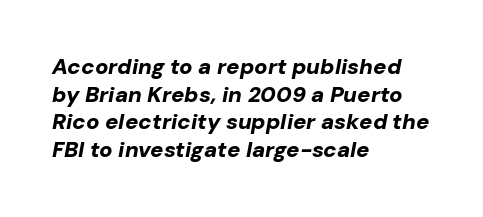
The image shows 22 px bold type, italic (leaning right); set left-aligned, normal line spacing (1.26x), normal letter spacing, not underlined.
